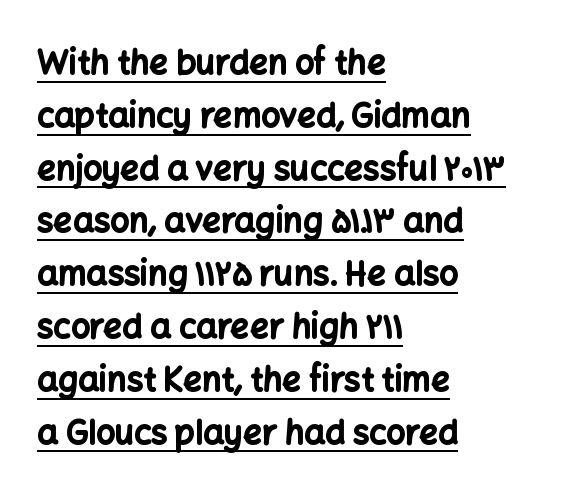
Q: Is the text bold? A: Yes.
Q: Is the text italic (slanted)? A: No, it is upright.
Q: Is the typeface a serif or a sans-serif typeface? A: Sans-serif.
Q: Is the text underlined? A: Yes.
Q: How is the paragraph aligned? A: Left-aligned.
Q: Is the spacing between letters normal or unusually wide? A: Normal.
Q: Is the spacing between lines tight, normal or loose? A: Normal.
Q: Width (condensed, normal, or wide)? A: Normal.
Q: Stroke contrast? A: Low.
Q: x-height? A: Medium.
Q: Monospaced? A: No.
